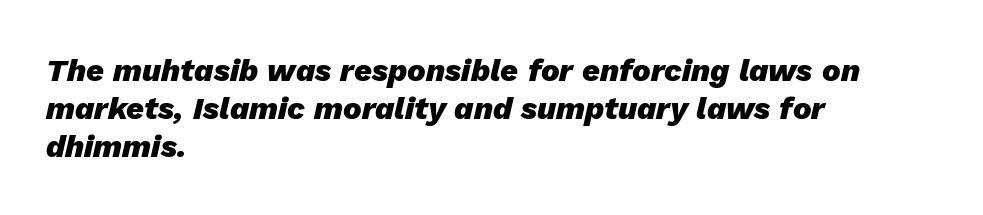
{"italic": "yes", "lean": "right", "slant_degrees": 13, "bold": "yes", "weight": "heavy", "width": "normal", "stroke_contrast": "low", "x_height": "medium", "monospaced": "no", "underline": "no", "align": "left", "line_spacing_ratio": 1.23, "letter_spacing": "normal", "letter_spacing_em": 0.0, "glyph_px": 31}
